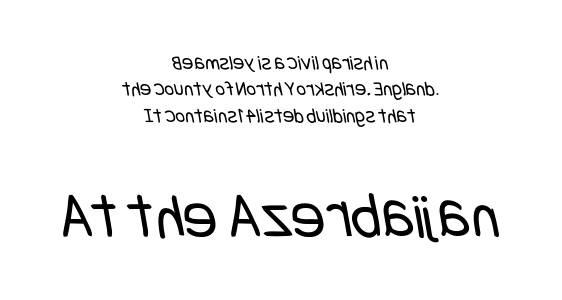
The zone under the glyphs is completely vacant. The compositor balanced each line on the midline. The cut favours lightness, reaching ordinary text weight at its darkest. Students, observe: this is what conventionally led text looks like. The following chunk of copy outweighs the initial chunk in type size.
